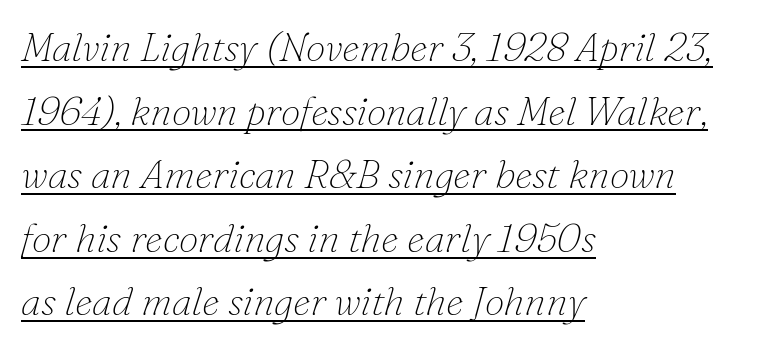
Observe the serifs anchoring each vertical stroke in this sample. No letter is thick-stroked: the sample isn't bold. The line-height multiplier appears to be the usual default. Standard letterfit; no display-style spreading of the glyphs. Character widths vary here, with narrow letters taking less room than wide ones.
